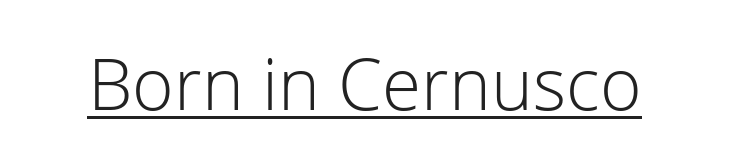
Q: Is the text bold? A: No.
Q: Is the text italic (slanted)? A: No, it is upright.
Q: Is the typeface a serif or a sans-serif typeface? A: Sans-serif.
Q: Is the text underlined? A: Yes.
Q: Is the spacing between letters normal or unusually wide? A: Normal.
Q: Width (condensed, normal, or wide)? A: Normal.
Q: Stroke contrast? A: Low.
Q: x-height? A: Medium.
Q: Monospaced? A: No.
